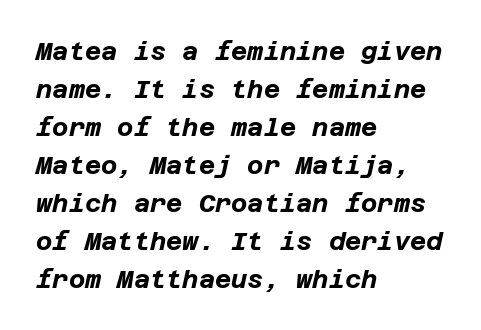
The image shows 25 px bold type, italic (leaning right); set left-aligned, normal line spacing (1.52x), normal letter spacing, not underlined.
